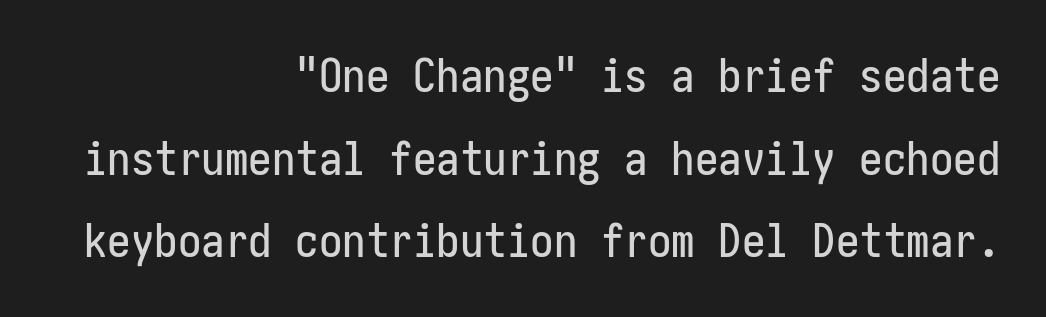
{"serif": "no", "italic": "no", "width": "condensed", "stroke_contrast": "low", "x_height": "medium", "underline": "no", "align": "right", "line_spacing_ratio": 1.76, "letter_spacing": "normal", "letter_spacing_em": 0.0, "glyph_px": 47}
